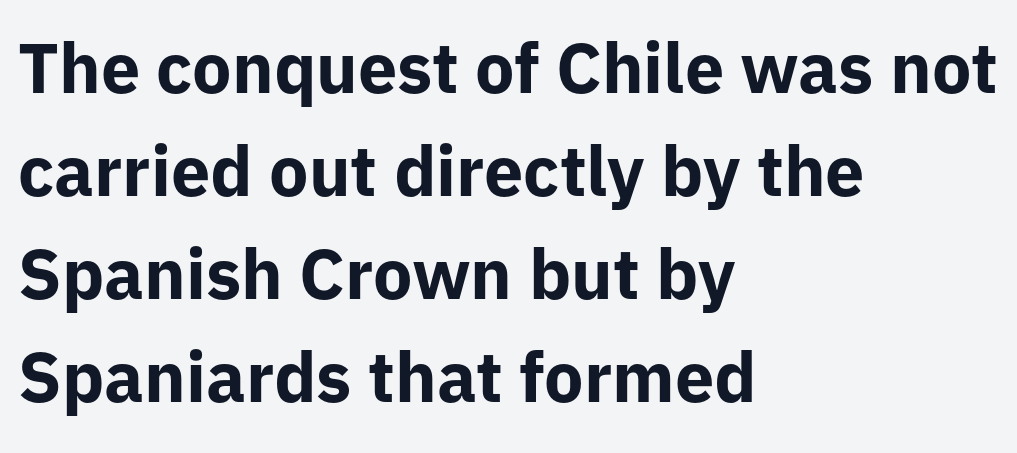
Is this a fixed-width face? No — the glyphs have proportional, varying widths. Nothing sits at the stroke ends, so this counts as sans-serif. Short and long lines alike share a common starting point at left. Descenders are the only things crossing below the line. Compared with an ordinary text face, these strokes are far heavier — a full bold.
